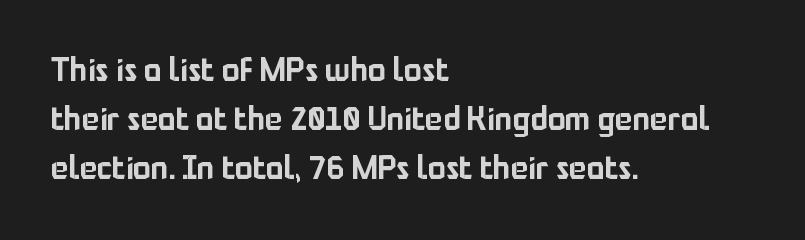
The face used here is rendered with its standard letterfit. The paragraph shown leans on its left margin. Is there any slant? The stems are plumb. Examine the stroke ends and you'll find no serifs. Here the designer chose a conventional face with non-uniform glyph widths. Leading: standard.
